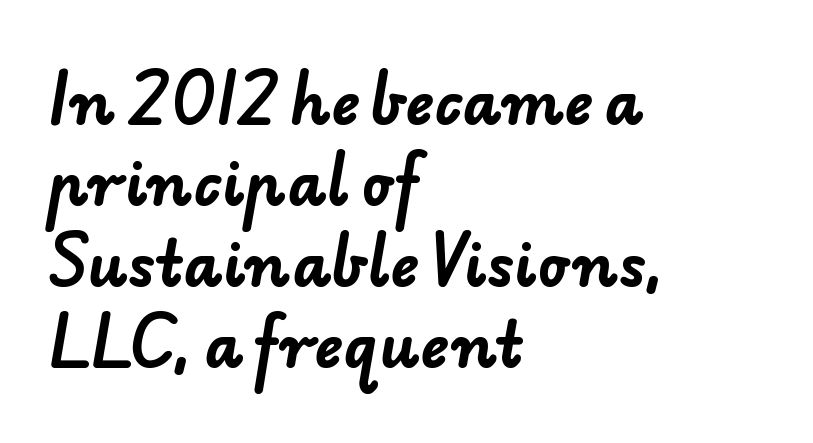
{"serif": "no", "bold": "yes", "weight": "bold", "width": "normal", "stroke_contrast": "low", "x_height": "small", "monospaced": "no", "underline": "no", "align": "left", "line_spacing": "normal", "line_spacing_ratio": 1.35, "letter_spacing": "normal", "letter_spacing_em": 0.0, "glyph_px": 60}
